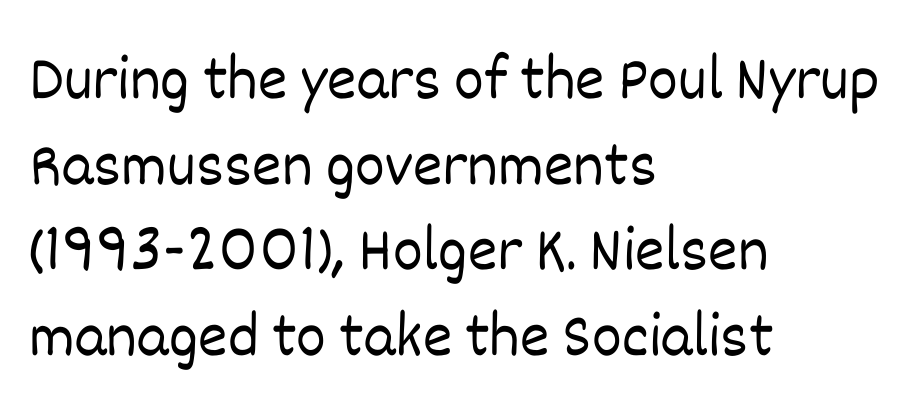
Q: Is the text bold? A: No.
Q: Is the text italic (slanted)? A: No, it is upright.
Q: Is the text underlined? A: No.
Q: How is the paragraph aligned? A: Left-aligned.
Q: Is the spacing between letters normal or unusually wide? A: Normal.
Q: Is the spacing between lines tight, normal or loose? A: Normal.
Q: Width (condensed, normal, or wide)? A: Normal.
Q: Stroke contrast? A: Low.
Q: x-height? A: Large.
Q: Monospaced? A: No.
